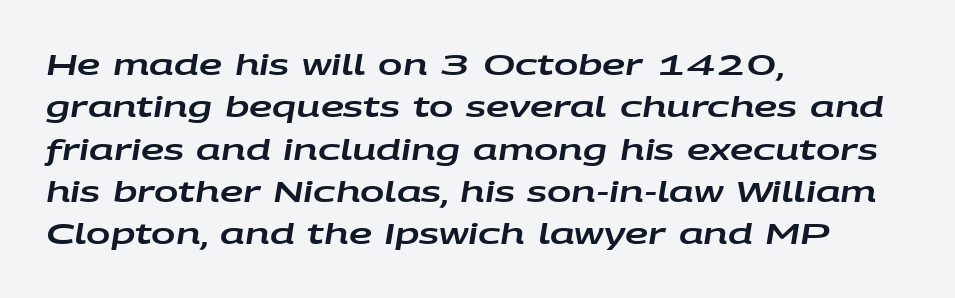
The letters are slanted; this is an italic face. Plain, unruled lines of type. The vertical gap from one line to the next is medium. You could not count columns in this text — the font is proportionally spaced. What stands out about the letter spacing? Nothing — it is the standard amount.
